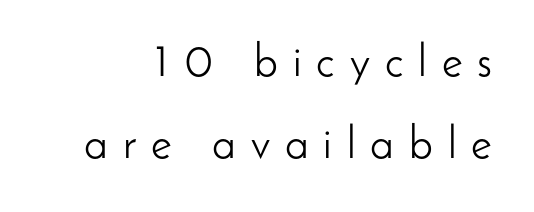
The image shows 45 px light sans-serif type, upright; set line spacing 1.82x, unusually wide letter spacing (+0.33 em), not underlined; low stroke contrast and a small x-height.
